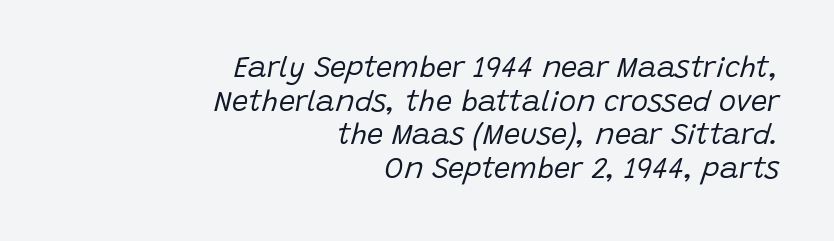
The image shows 29 px regular-weight type, italic (leaning right); set right-aligned, line spacing 1.16x, normal letter spacing, not underlined; low stroke contrast and a large x-height.
